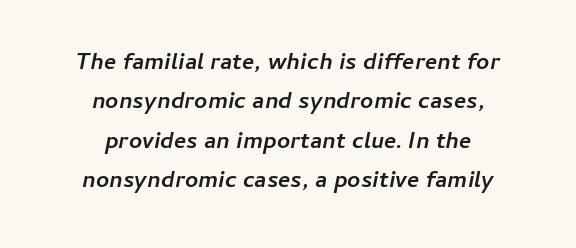
Descender tails drop into unmarked territory. The paragraph has two soft edges and a firm central axis. Words appear dense and cohesive because spacing is normal. Caption: bold face, heavy strokes. The axis of the letterforms is tilted away from vertical.
